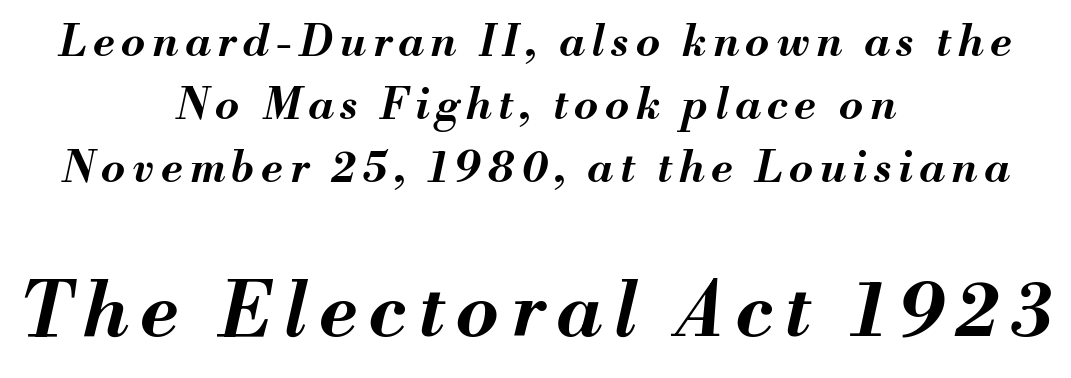
The specimen omits any rule beneath the text block's lines. The rows are spaced the way most documents space them. These lines stack symmetrically, like a column narrowing and widening about its center. You can tell it's italic because the verticals aren't actually vertical. I'd describe the lettering as bold — thick and assertive. The passage shown is typed in a proportional face where columns would drift.
